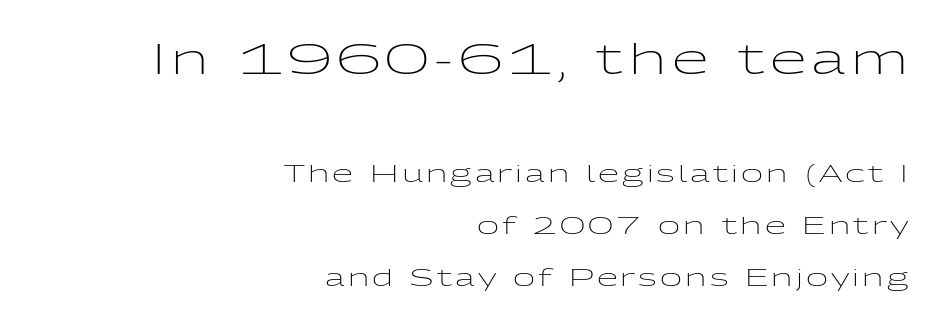
{"serif": "no", "italic": "no", "bold": "no", "weight": "light", "width": "wide", "stroke_contrast": "low", "x_height": "medium", "monospaced": "no", "underline": "no", "align": "right", "line_spacing": "loose", "line_spacing_ratio": 2.17, "larger_block": "first", "size_ratio": 1.75, "glyph_px": 42}
